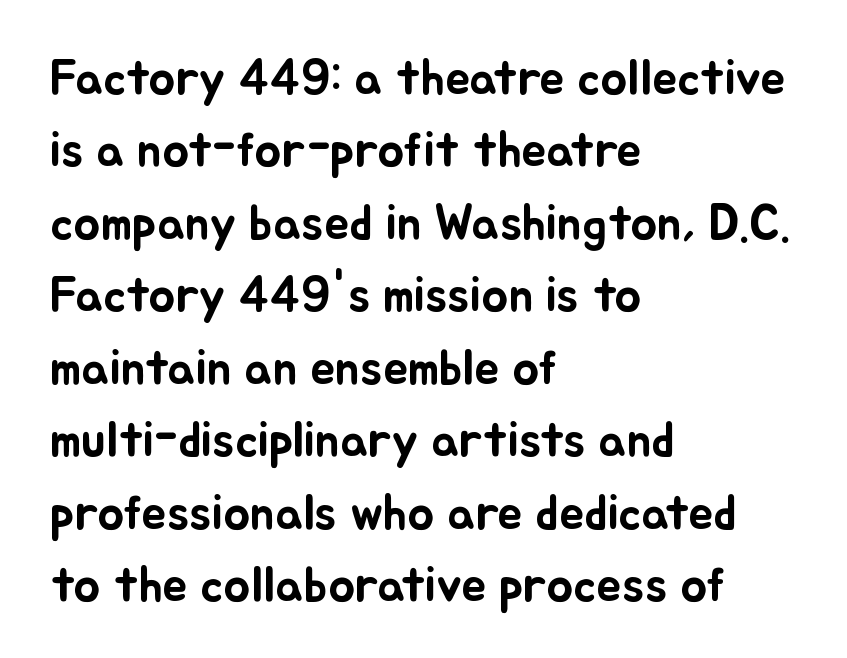
Q: Is the text italic (slanted)? A: No, it is upright.
Q: Is the text underlined? A: No.
Q: How is the paragraph aligned? A: Left-aligned.
Q: Is the spacing between letters normal or unusually wide? A: Normal.
Q: Is the spacing between lines tight, normal or loose? A: Normal.
Q: Width (condensed, normal, or wide)? A: Normal.
Q: Stroke contrast? A: Low.
Q: x-height? A: Small.
Q: Monospaced? A: No.
